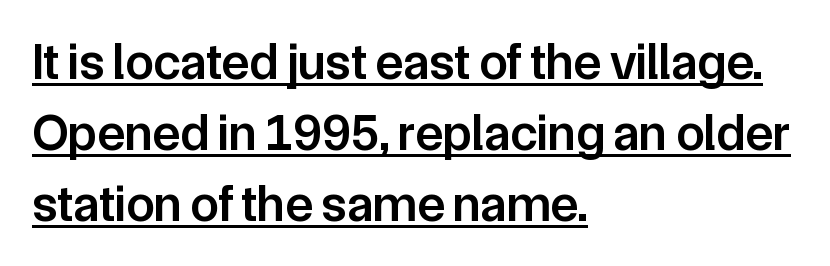
Here the designer chose a conventional face with non-uniform glyph widths. Words appear dense and cohesive because spacing is normal. Every row of glyphs begins at an identical x-position on the left. Baseline-to-baseline distance is the conventional proportion of letter height. Are there feet on the stems? There aren't — it's a sans.
